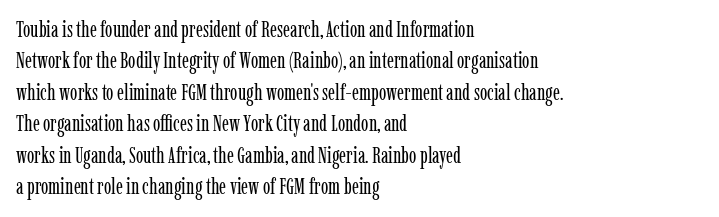
The image shows 22 px text type, upright; set left-aligned, normal line spacing (1.43x), normal letter spacing, not underlined.
